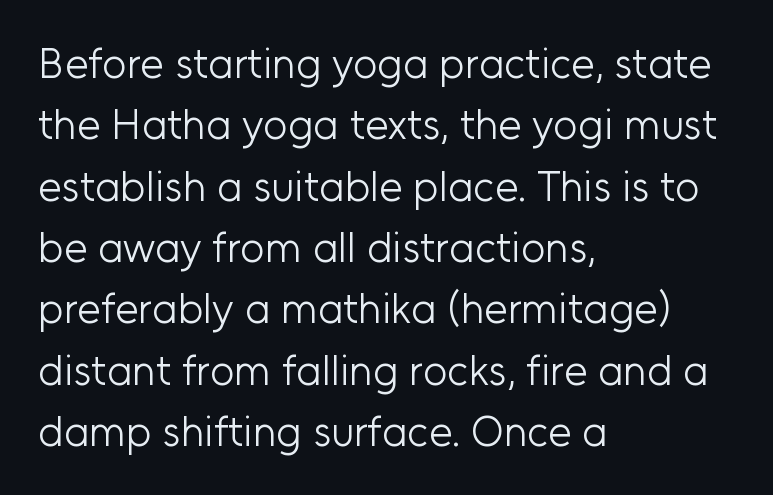
The image shows 42 px light sans-serif type, upright; set left-aligned, normal line spacing (1.46x), normal letter spacing, not underlined; low stroke contrast and a medium x-height.
